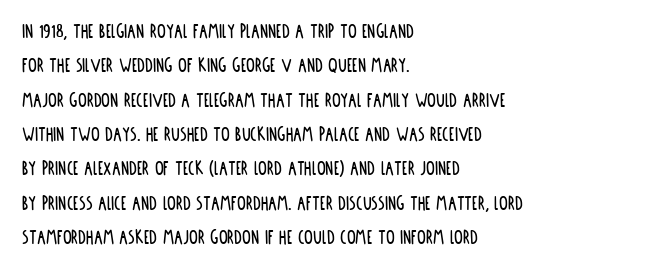
Teacher's note: observe the even left margin — that is flush-left alignment. The passage shown has conventional tracking throughout. It's the straight-up-and-down kind of type. The block of text has a typical density, with ordinary space between rows. The area under the type is left untouched.
